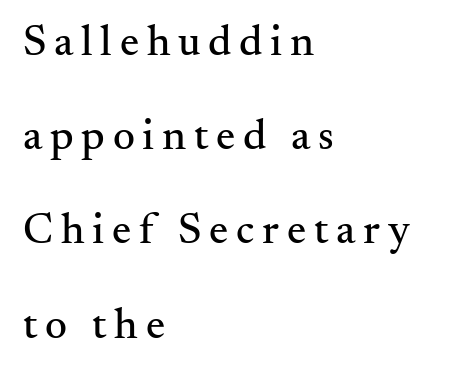
The image shows 43 px serif type, upright; set left-aligned, loose line spacing (2.19x), not underlined; medium stroke contrast and a small x-height.
